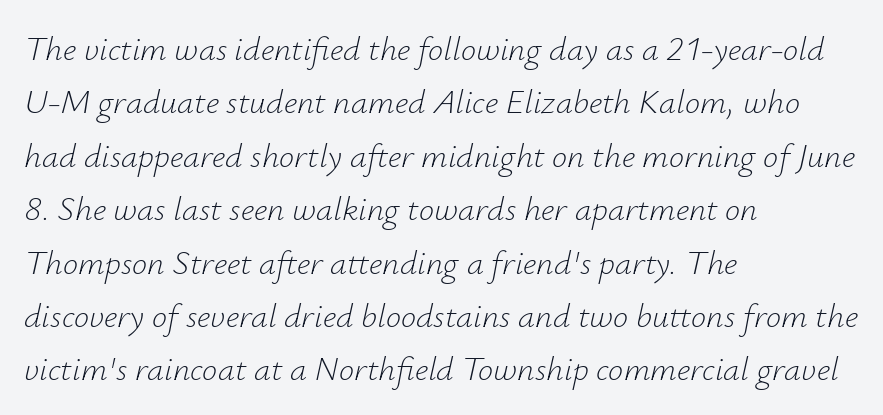
The image shows 34 px light type, italic (leaning right); set left-aligned, normal line spacing (1.57x), normal letter spacing, not underlined; low stroke contrast and a small x-height.
